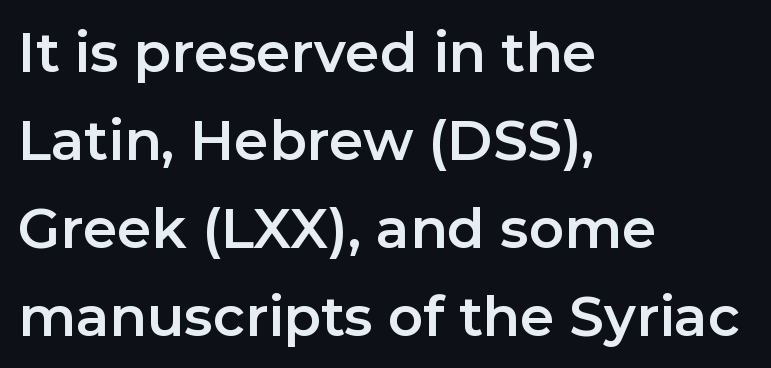
You can tell from the bare stems that sans-serif type was used. Honestly, the row spacing looks completely unremarkable. The strip under each line holds only bare page. Posture: straight, roman, zero tilt. The face used here is proportionally spaced, like ordinary book or web type. Caption: standard tracking, unaltered.
